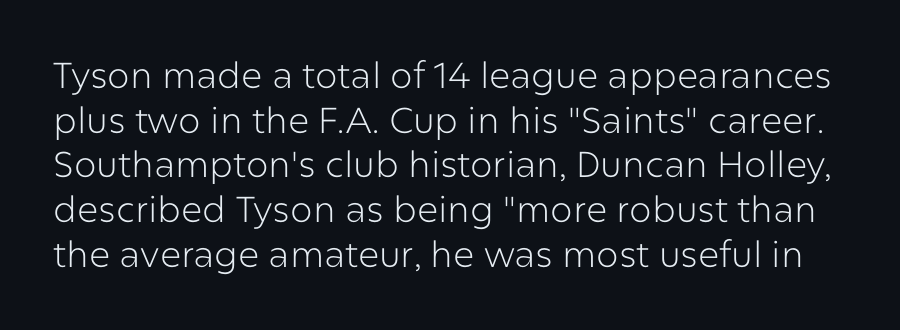
The image shows 36 px light sans-serif type, upright; set line spacing 1.24x, normal letter spacing, not underlined; low stroke contrast and a medium x-height.
